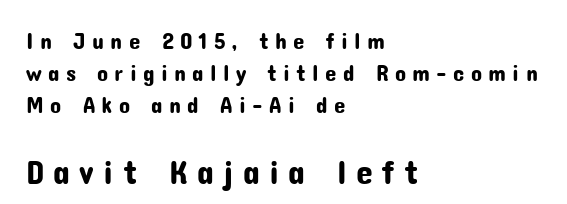
The image shows 34 px sans-serif type, upright; set left-aligned, normal line spacing (1.4x), unusually wide letter spacing (+0.27 em), not underlined; the second (bottom) block is 1.48x larger; low stroke contrast and a medium x-height.
